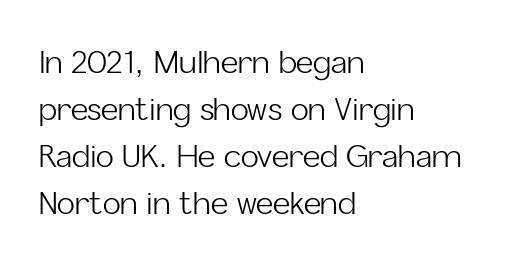
The image shows 30 px light sans-serif type, upright; set left-aligned, normal line spacing (1.57x), normal letter spacing, not underlined; low stroke contrast and a medium x-height.
